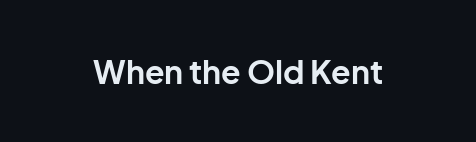
Q: Is the text bold? A: Yes.
Q: Is the text italic (slanted)? A: No, it is upright.
Q: Is the typeface a serif or a sans-serif typeface? A: Sans-serif.
Q: Is the text underlined? A: No.
Q: Is the spacing between letters normal or unusually wide? A: Normal.
Q: Width (condensed, normal, or wide)? A: Normal.
Q: Stroke contrast? A: Low.
Q: x-height? A: Medium.
Q: Monospaced? A: No.
